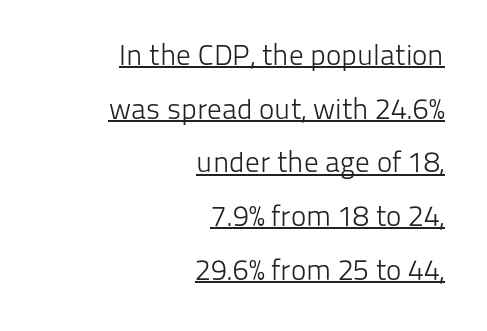
The specimen includes a rule beneath the text block's lines. No chunkiness to these letters — they're not bold. The face used here is a sans, in the tradition of grotesques and geometrics. These lines are set flush right with a ragged left edge.
